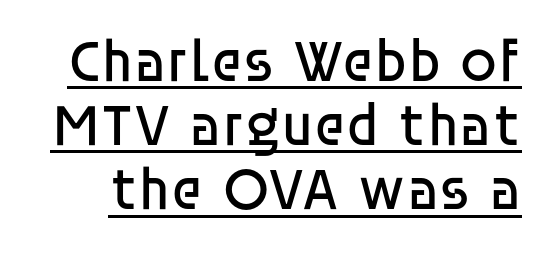
The image shows 60 px regular-weight sans-serif type, upright; set tight line spacing (1.07x), normal letter spacing, underlined; low stroke contrast and a large x-height.
